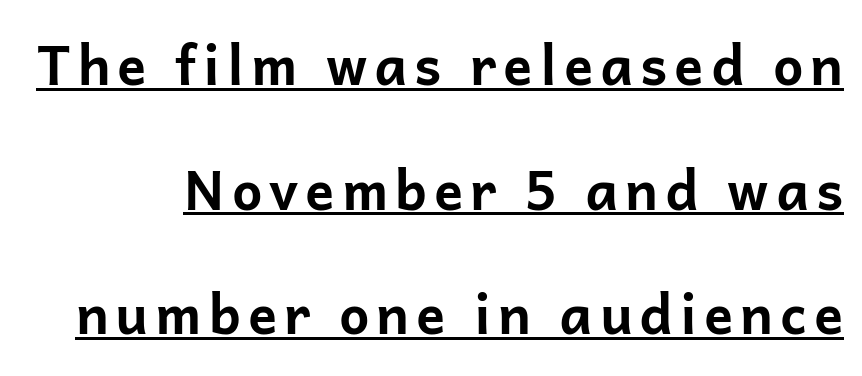
{"serif": "no", "italic": "no", "bold": "yes", "weight": "bold", "width": "normal", "stroke_contrast": "low", "x_height": "medium", "monospaced": "no", "underline": "yes", "line_spacing": "loose", "line_spacing_ratio": 2.31, "glyph_px": 54}
